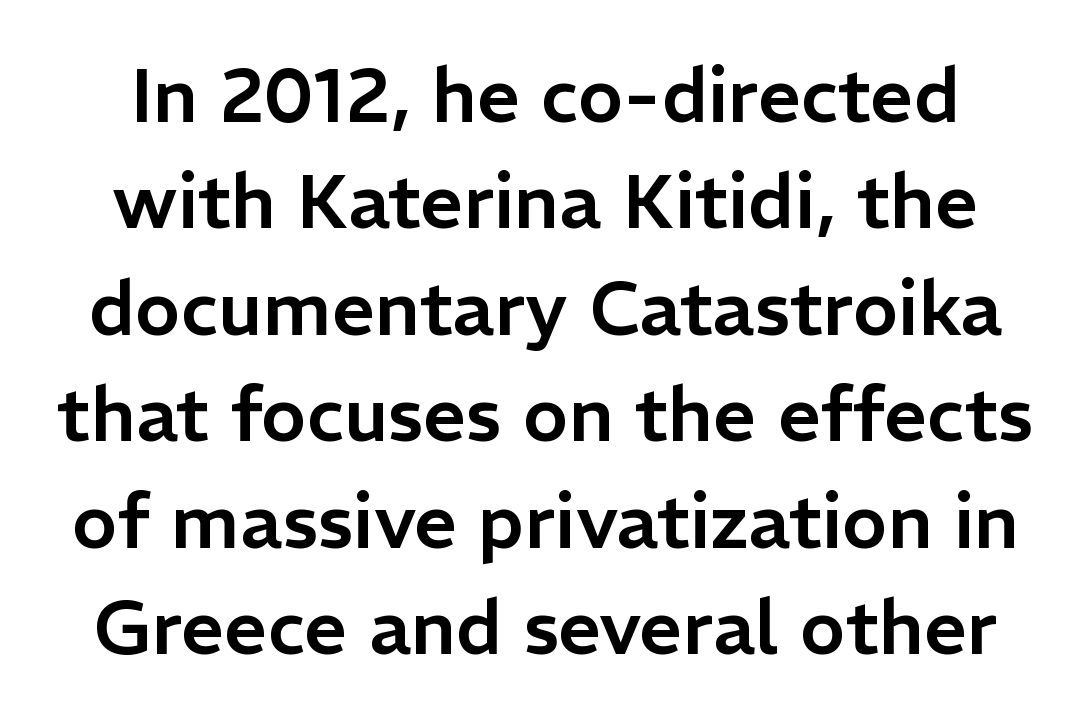
The image shows 76 px sans-serif type, upright; set normal line spacing (1.4x), normal letter spacing, not underlined; low stroke contrast and a medium x-height.
